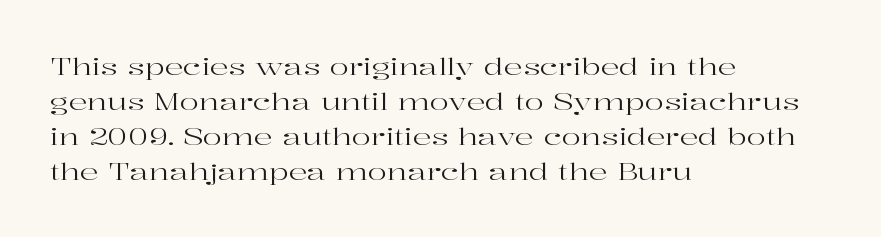
Q: Is the text bold? A: No.
Q: Is the text italic (slanted)? A: No, it is upright.
Q: Is the text underlined? A: No.
Q: How is the paragraph aligned? A: Left-aligned.
Q: Is the spacing between letters normal or unusually wide? A: Normal.
Q: Is the spacing between lines tight, normal or loose? A: Normal.
